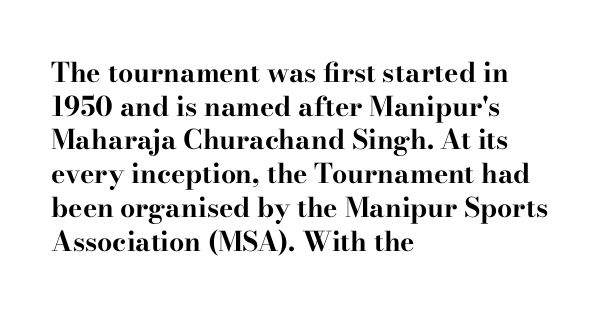
Q: Is the text bold? A: Yes.
Q: Is the text italic (slanted)? A: No, it is upright.
Q: Is the text underlined? A: No.
Q: How is the paragraph aligned? A: Left-aligned.
Q: Is the spacing between letters normal or unusually wide? A: Normal.
Q: Is the spacing between lines tight, normal or loose? A: Normal.
